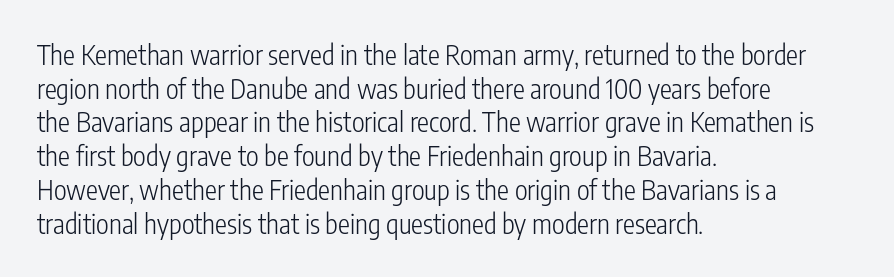
The image shows 27 px text type, upright; set left-aligned, normal line spacing (1.25x), normal letter spacing, not underlined.
